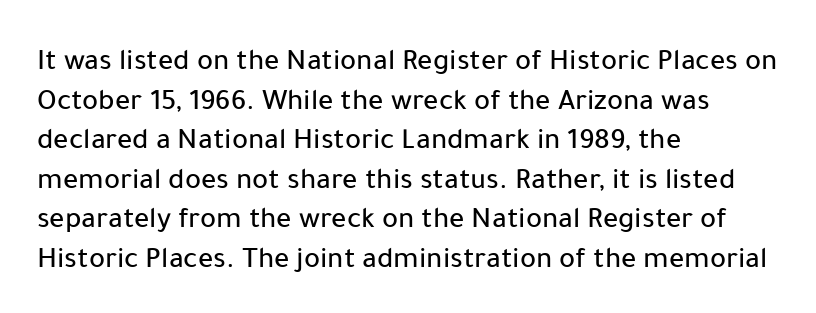
Q: Is the text italic (slanted)? A: No, it is upright.
Q: Is the typeface a serif or a sans-serif typeface? A: Sans-serif.
Q: Is the text underlined? A: No.
Q: How is the paragraph aligned? A: Left-aligned.
Q: Is the spacing between letters normal or unusually wide? A: Normal.
Q: Is the spacing between lines tight, normal or loose? A: Normal.
Q: Width (condensed, normal, or wide)? A: Normal.
Q: Stroke contrast? A: Low.
Q: x-height? A: Medium.
Q: Monospaced? A: No.
